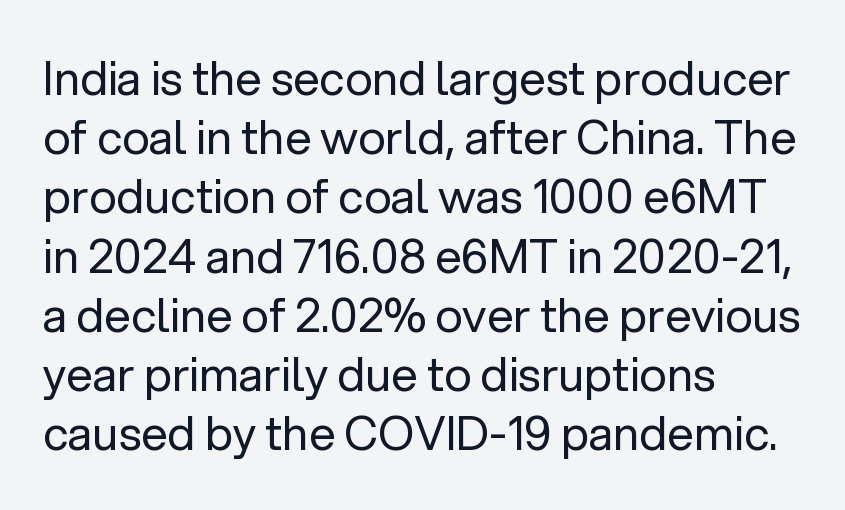
Standard letterfit; no display-style spreading of the glyphs. Type style note: lacks serifs. A quiet, ordinary-to-light weight characterises the typeface. The letters advance in unequal steps, a hallmark of proportional type. Beneath every word, the page is bare.
